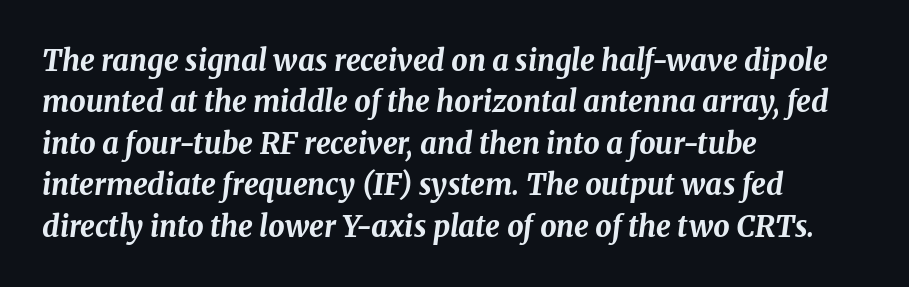
Q: Is the text bold? A: Yes.
Q: Is the text italic (slanted)? A: Yes, it leans right by about 8 degrees.
Q: Is the text underlined? A: No.
Q: How is the paragraph aligned? A: Left-aligned.
Q: Is the spacing between letters normal or unusually wide? A: Normal.
Q: Is the spacing between lines tight, normal or loose? A: Normal.
Q: Width (condensed, normal, or wide)? A: Normal.
Q: Stroke contrast? A: Medium.
Q: x-height? A: Medium.
Q: Monospaced? A: No.
